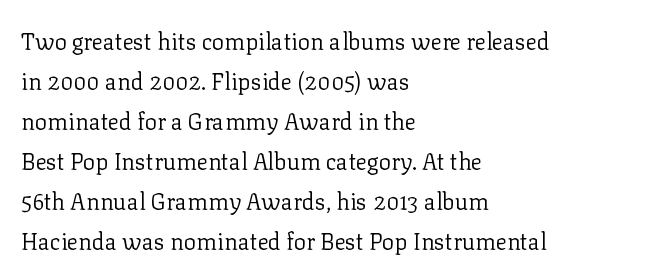
Q: Is the text bold? A: No.
Q: Is the text italic (slanted)? A: No, it is upright.
Q: Is the text underlined? A: No.
Q: How is the paragraph aligned? A: Left-aligned.
Q: Is the spacing between letters normal or unusually wide? A: Normal.
